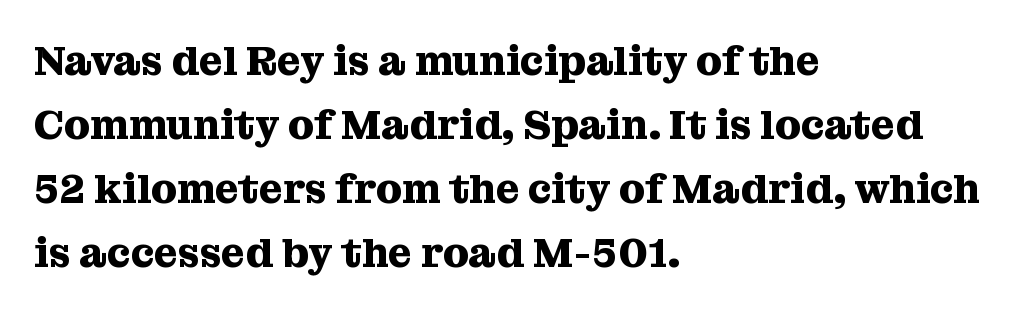
The image shows 41 px heavy serif type, upright; set left-aligned, normal line spacing (1.56x), normal letter spacing, not underlined; medium stroke contrast and a medium x-height.
